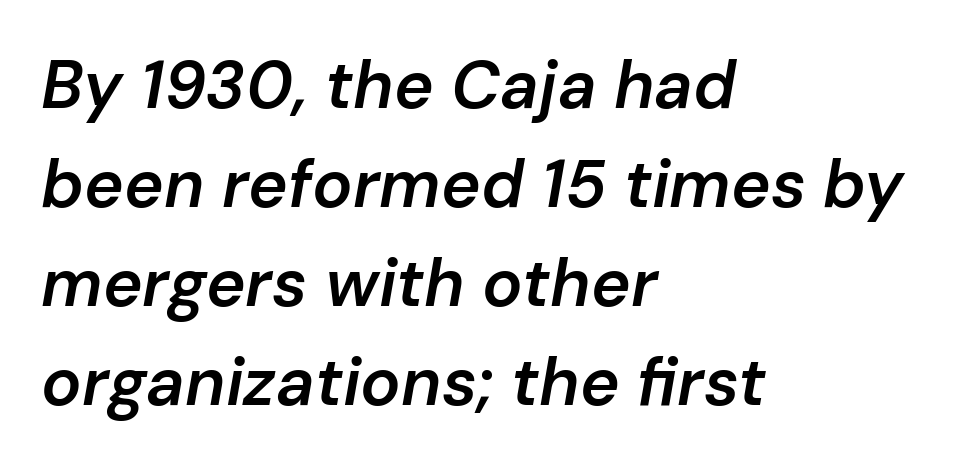
These lines are rendered in a variable-pitch font. The characters look somewhat weighty, a semibold short of true bold. These lines stack with their left ends in a neat column. The typography opts for an oblique posture over an upright one. Regular leading.
